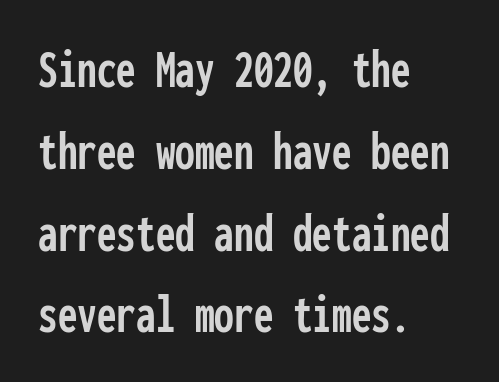
The image shows 56 px condensed sans-serif type, upright, monospaced; set left-aligned, normal line spacing (1.46x), normal letter spacing, not underlined; low stroke contrast and a medium x-height.
